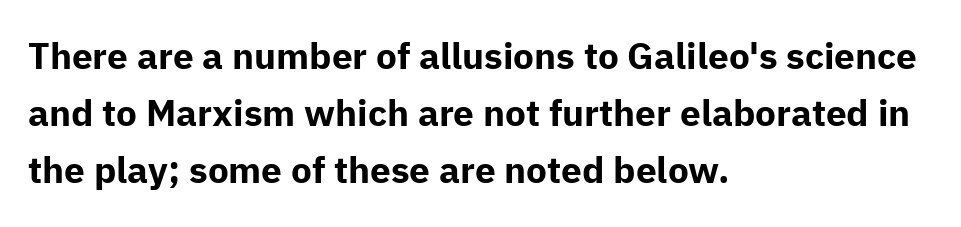
The image shows 37 px bold sans-serif type, upright; set left-aligned, normal line spacing (1.54x), normal letter spacing, not underlined; low stroke contrast and a medium x-height.
